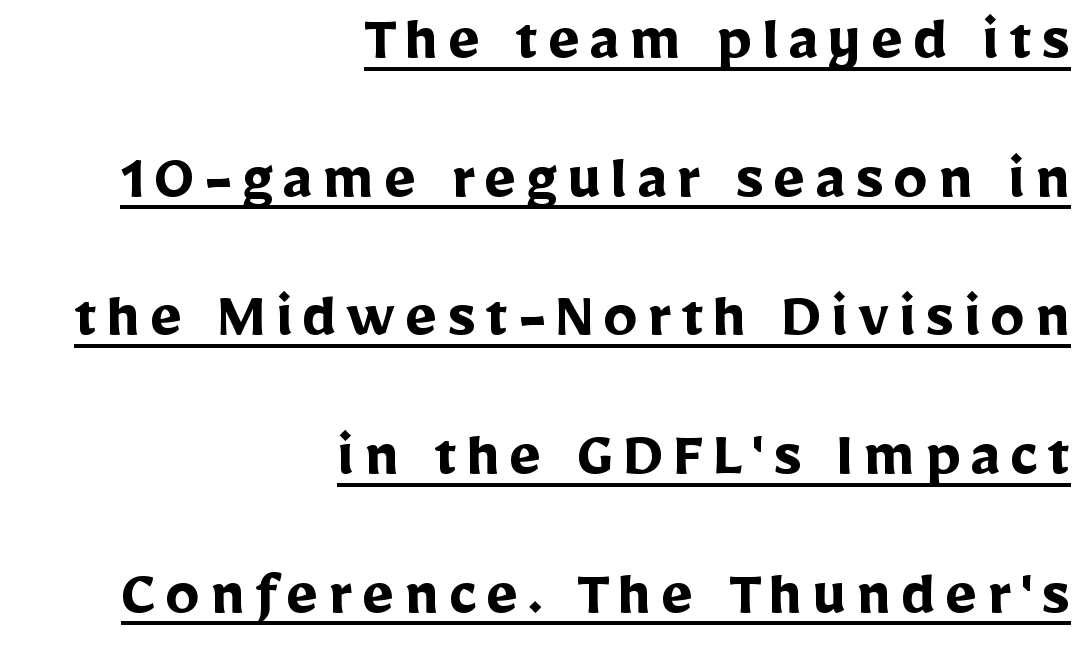
Thick stems and heavy bowls — unmistakably bold. Looks like regular typesetting: each glyph gets only the width it needs. Emphasis is given by a line drawn under the lettering. Interline gaps are noticeably wide in this sample. The rag falls on the left side of this text block. In terms of posture, this sample is upright.
